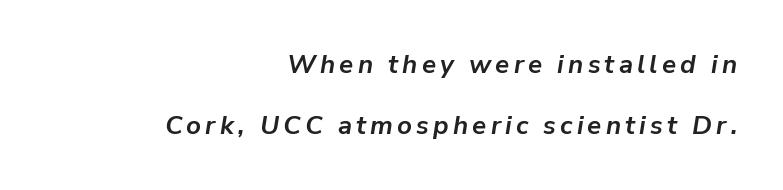
Airy leading. Thick stems and heavy bowls — unmistakably bold. Has an underline been added? It has not. Every character sits at an angle, as italics do. Short and long lines alike share a common ending point at right.
